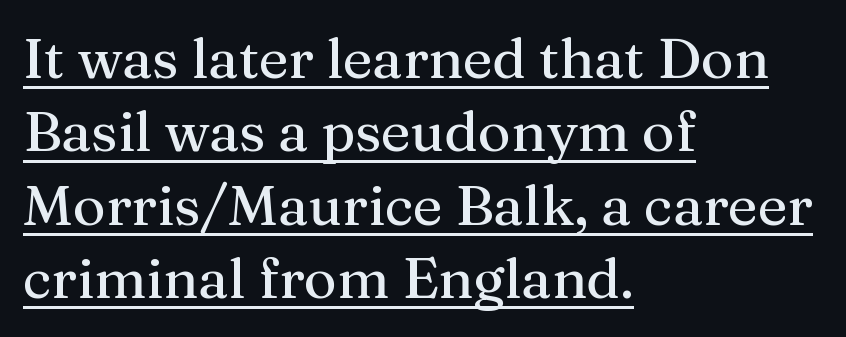
The font's upright variant was chosen for this text. This rendering features underlined lettering. The paragraph shown leans on its left margin. How would I describe the line gaps? Plain and ordinary. Check where the strokes stop: tiny serifs finish them off. The passage shown has conventional tracking throughout.
